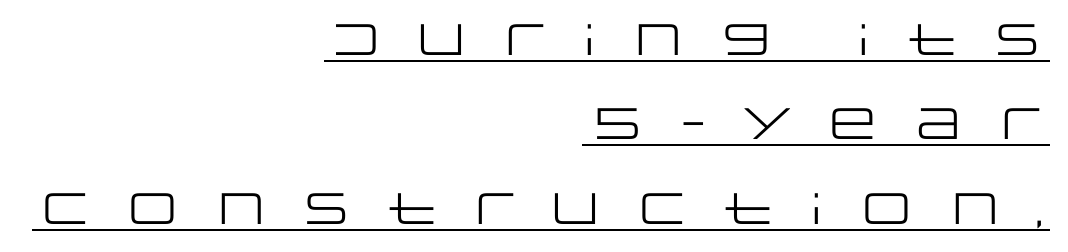
The image shows 44 px regular-weight, wide sans-serif type, upright; set right-aligned, loose line spacing (1.92x), unusually wide letter spacing (+0.47 em), underlined; low stroke contrast and a large x-height.
